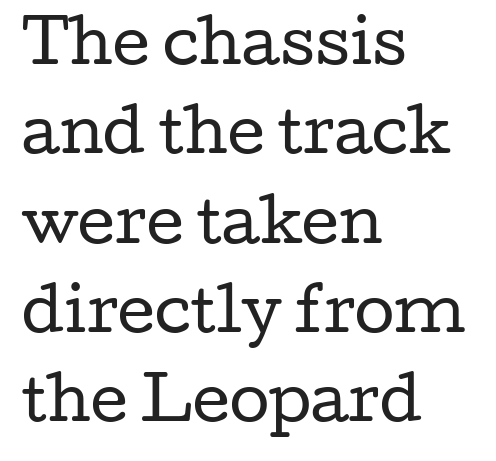
{"serif": "yes", "italic": "no", "bold": "no", "weight": "regular", "width": "wide", "stroke_contrast": "low", "x_height": "medium", "monospaced": "no", "underline": "no", "align": "left", "line_spacing": "normal", "line_spacing_ratio": 1.54, "letter_spacing": "normal", "letter_spacing_em": 0.0, "glyph_px": 58}
